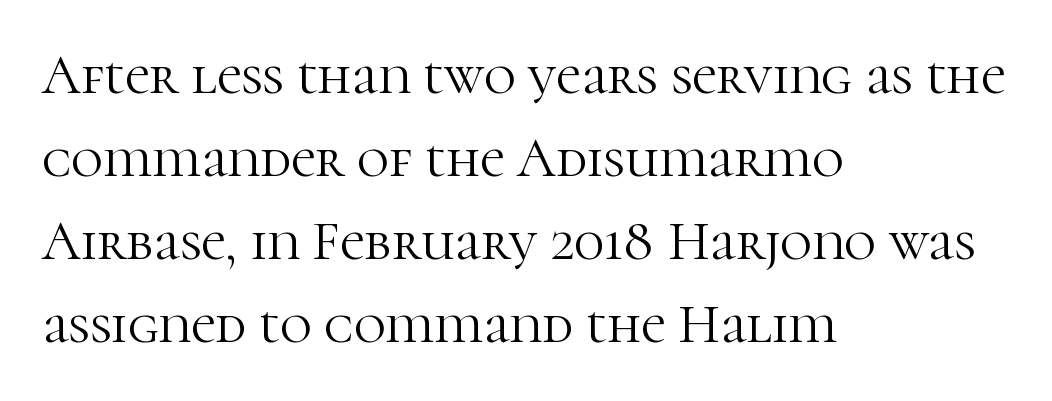
{"serif": "yes", "italic": "no", "bold": "no", "weight": "light", "width": "normal", "stroke_contrast": "high", "x_height": "medium", "monospaced": "no", "underline": "no", "align": "left", "line_spacing": "normal", "line_spacing_ratio": 1.51, "letter_spacing": "normal", "letter_spacing_em": 0.0, "glyph_px": 55}
